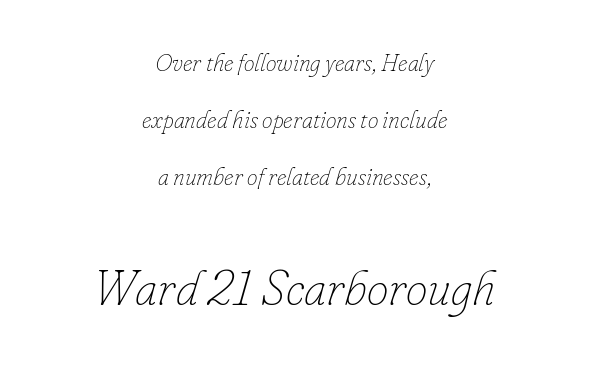
{"italic": "yes", "lean": "right", "slant_degrees": 16, "bold": "no", "weight": "thin", "width": "normal", "stroke_contrast": "low", "x_height": "small", "monospaced": "no", "underline": "no", "align": "center", "line_spacing": "loose", "line_spacing_ratio": 2.37, "letter_spacing": "normal", "letter_spacing_em": 0.0, "larger_block": "second", "size_ratio": 2.04, "glyph_px": 49}
